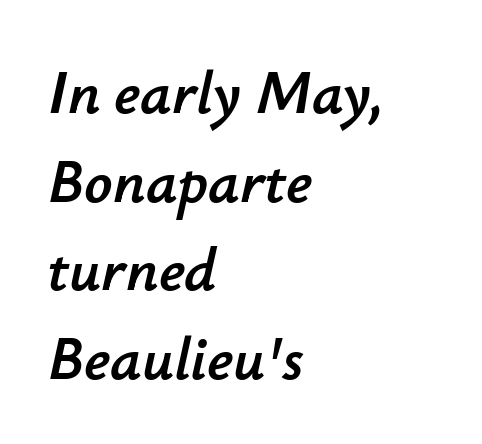
The image shows 62 px text type, italic (leaning right); set left-aligned, normal line spacing (1.43x), normal letter spacing, not underlined; low stroke contrast and a small x-height.
